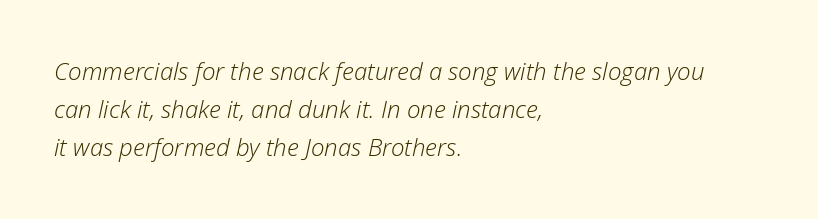
Q: Is the text bold? A: No.
Q: Is the text italic (slanted)? A: Yes, it leans right by about 12 degrees.
Q: Is the text underlined? A: No.
Q: How is the paragraph aligned? A: Left-aligned.
Q: Is the spacing between letters normal or unusually wide? A: Normal.
Q: Is the spacing between lines tight, normal or loose? A: Normal.
